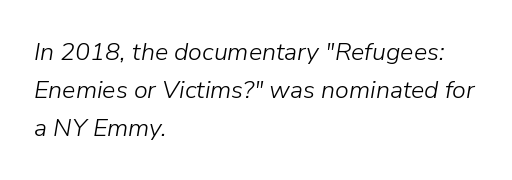
Q: Is the text bold? A: No.
Q: Is the text italic (slanted)? A: Yes, it leans right by about 9 degrees.
Q: Is the text underlined? A: No.
Q: How is the paragraph aligned? A: Left-aligned.
Q: Is the spacing between letters normal or unusually wide? A: Normal.
Q: Is the spacing between lines tight, normal or loose? A: Normal.
